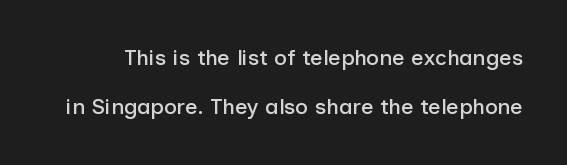
Q: Is the text italic (slanted)? A: No, it is upright.
Q: Is the text underlined? A: No.
Q: Is the spacing between letters normal or unusually wide? A: Normal.
Q: Is the spacing between lines tight, normal or loose? A: Loose.
